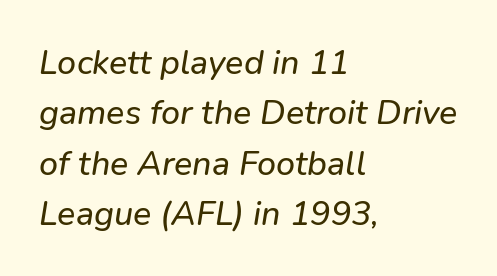
{"serif": "no", "width": "normal", "stroke_contrast": "low", "x_height": "medium", "monospaced": "no", "underline": "no", "align": "left", "line_spacing": "normal", "line_spacing_ratio": 1.48, "letter_spacing": "normal", "letter_spacing_em": 0.0, "glyph_px": 34}
